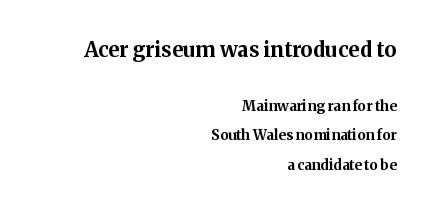
The line texture is even and compact thanks to regular tracking. Designer's note — italics off, roman on. The setting favours the right margin, as signatures and pull-quotes sometimes do. The upper block of text is set noticeably larger than the block beneath it. The words here are not underlined.
